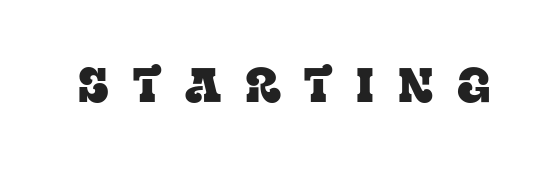
The image shows 48 px serif type, upright; set unusually wide letter spacing (+0.49 em), not underlined; low stroke contrast and a large x-height.
